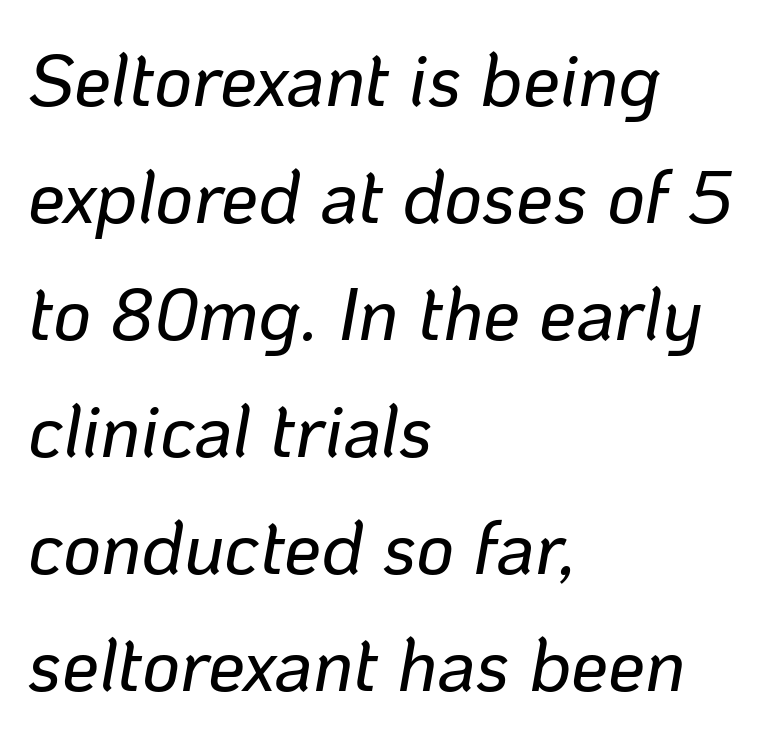
Q: Is the text italic (slanted)? A: Yes, it leans right by about 10 degrees.
Q: Is the text underlined? A: No.
Q: How is the paragraph aligned? A: Left-aligned.
Q: Is the spacing between letters normal or unusually wide? A: Normal.
Q: Is the spacing between lines tight, normal or loose? A: Normal.
Q: Width (condensed, normal, or wide)? A: Normal.
Q: Stroke contrast? A: Low.
Q: x-height? A: Medium.
Q: Monospaced? A: No.
